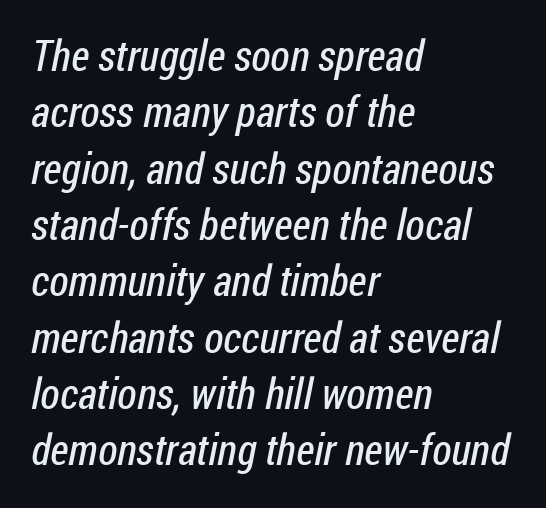
The image shows 43 px regular-weight, condensed sans-serif type; set left-aligned, normal line spacing (1.31x), normal letter spacing, not underlined; low stroke contrast and a medium x-height.
